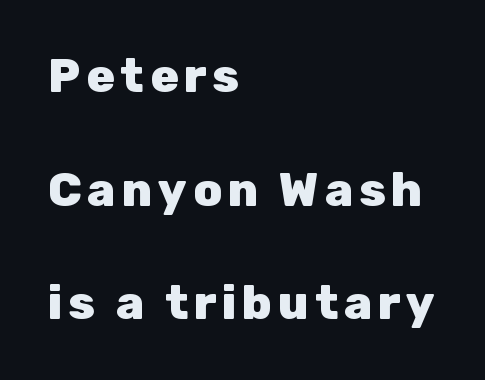
{"serif": "no", "italic": "no", "bold": "yes", "weight": "heavy", "width": "normal", "stroke_contrast": "low", "x_height": "medium", "monospaced": "no", "underline": "no", "align": "left", "line_spacing": "loose", "line_spacing_ratio": 2.42, "glyph_px": 47}
